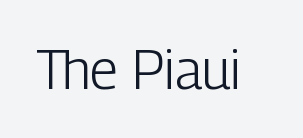
The image shows 54 px light, condensed sans-serif type, upright; set normal letter spacing, not underlined; low stroke contrast and a medium x-height.
